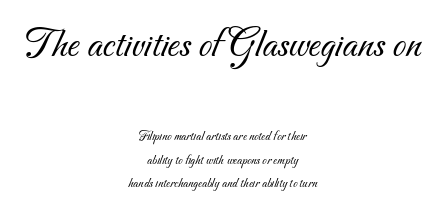
This rendering leaves character spacing at its baseline value. The designer gave the opening block more size than the closing block. Honestly, the row spacing looks completely unremarkable. The passage is arranged like a title page — every line centered. Is this a fixed-width face? No — the glyphs have proportional, varying widths. A typesetter would label this face a sans.
